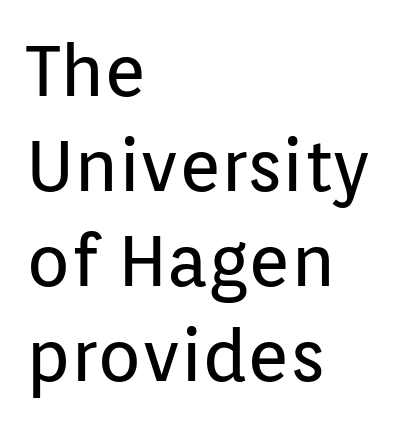
The image shows 72 px regular-weight sans-serif type, upright; set left-aligned, normal line spacing (1.32x), normal letter spacing, not underlined; low stroke contrast and a medium x-height.
